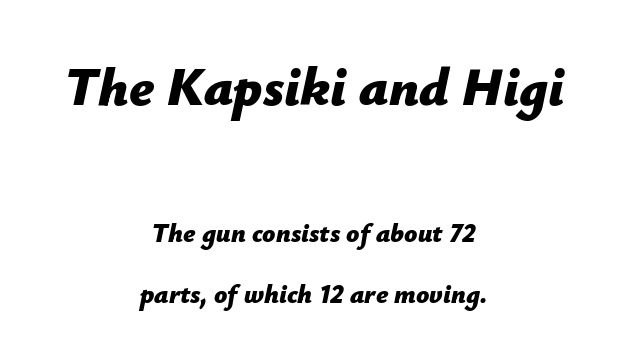
{"italic": "yes", "lean": "right", "slant_degrees": 12, "bold": "yes", "weight": "bold", "width": "normal", "stroke_contrast": "low", "x_height": "medium", "monospaced": "no", "underline": "no", "align": "center", "line_spacing": "loose", "line_spacing_ratio": 2.32, "letter_spacing": "normal", "letter_spacing_em": 0.0, "larger_block": "first", "size_ratio": 2.04, "glyph_px": 53}
